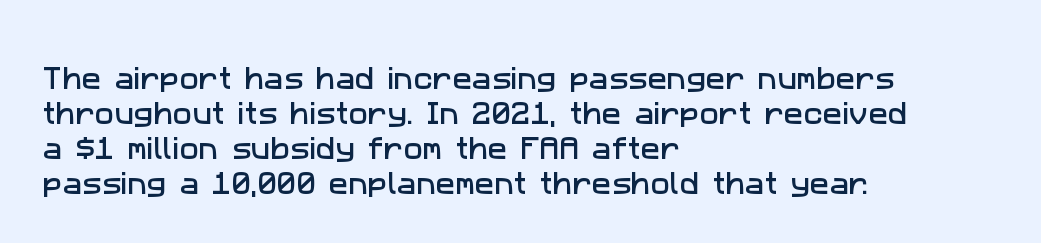
{"underline": "no", "align": "left", "line_spacing": "normal", "line_spacing_ratio": 1.35, "letter_spacing": "normal", "letter_spacing_em": 0.0, "glyph_px": 26}
